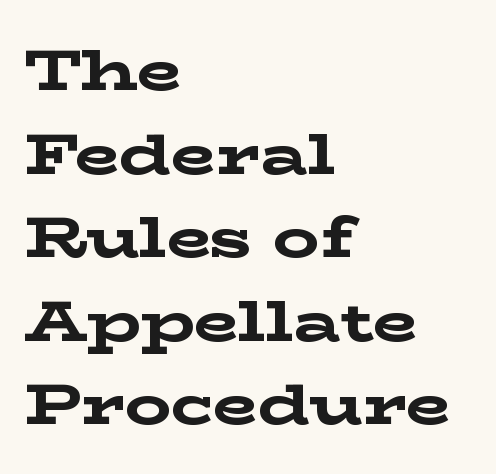
Q: Is the text bold? A: Yes.
Q: Is the text italic (slanted)? A: No, it is upright.
Q: Is the typeface a serif or a sans-serif typeface? A: Serif.
Q: Is the text underlined? A: No.
Q: How is the paragraph aligned? A: Left-aligned.
Q: Is the spacing between letters normal or unusually wide? A: Normal.
Q: Is the spacing between lines tight, normal or loose? A: Normal.
Q: Width (condensed, normal, or wide)? A: Wide.
Q: Stroke contrast? A: Low.
Q: x-height? A: Medium.
Q: Monospaced? A: No.
